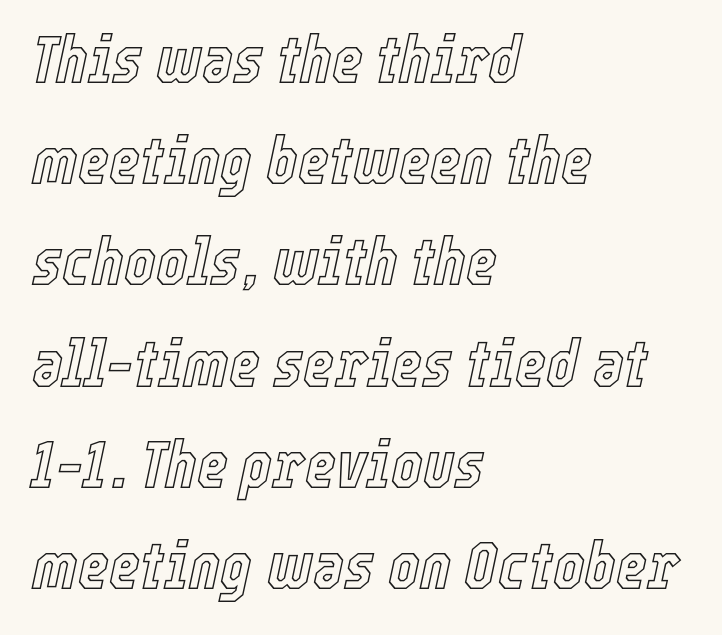
{"italic": "yes", "lean": "right", "slant_degrees": 12, "width": "condensed", "x_height": "medium", "monospaced": "no", "underline": "no", "align": "left", "line_spacing": "normal", "line_spacing_ratio": 1.51, "letter_spacing": "normal", "letter_spacing_em": 0.0, "glyph_px": 67}
